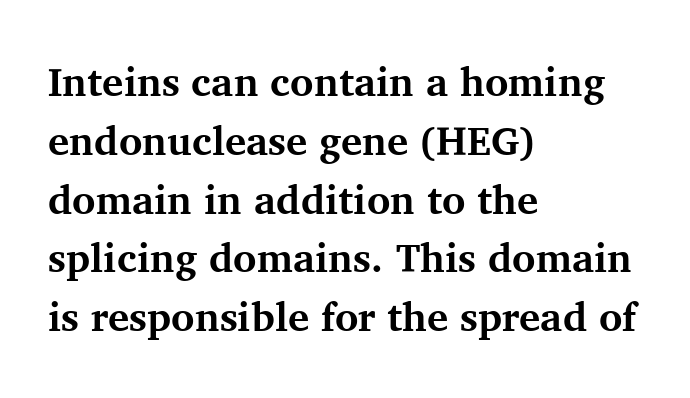
The image shows 40 px bold serif type, upright; set left-aligned, normal line spacing (1.47x), normal letter spacing, not underlined; medium stroke contrast and a medium x-height.
